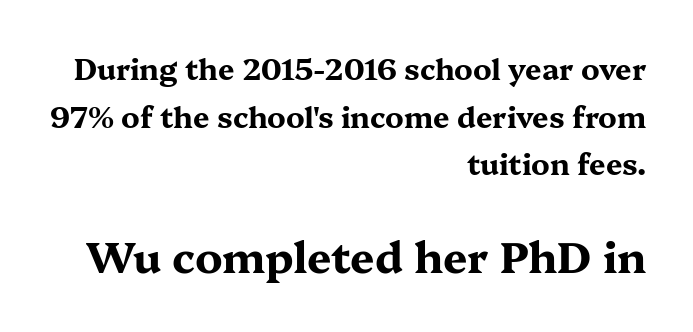
The space between consecutive lines is moderate. Small tapered or slab feet sit at the stroke ends, so this counts as serif. Only glyphs here, with clear space below each row. Looks like regular typesetting: each glyph gets only the width it needs. Set as a true bold cut, around the 700 mark. Style check: upright.
